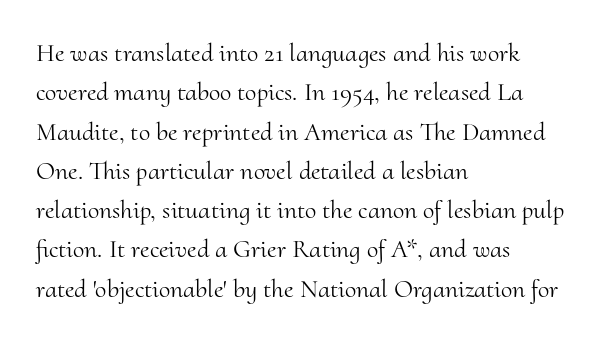
The image shows 26 px text type, upright; set left-aligned, normal line spacing (1.51x), normal letter spacing, not underlined.
